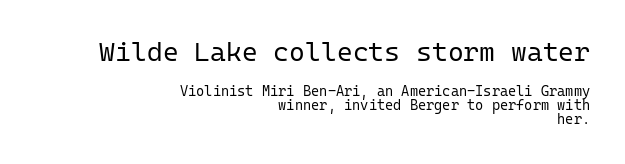
Of the two passages, the one on top uses the larger point size. Inter-character spacing is left at the font's built-in metrics. The lettering stays uniformly vertical, giving the passage a roman look. Weight: regular or lighter.
